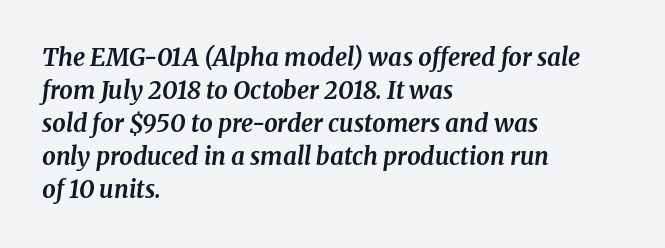
Weight check: bold — yes, fully. Notice how the passage keeps a crisp vertical edge on the left only. Quick note: underline off. If you measured baseline to baseline, you'd find a middling distance. Every character sits at an angle, as italics do.
